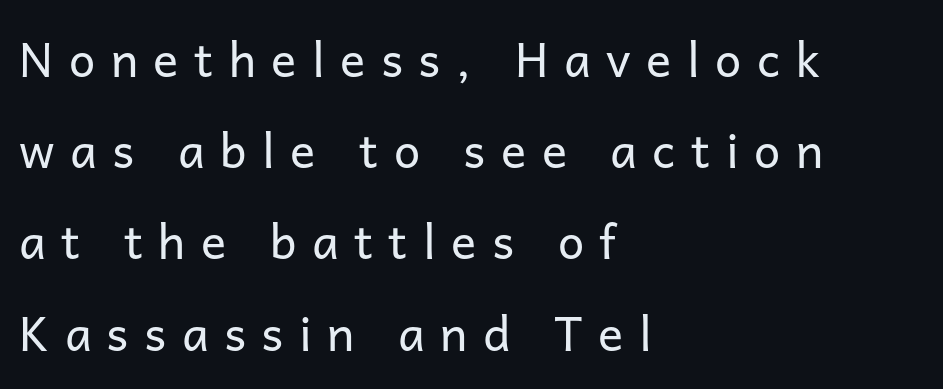
Q: Is the text bold? A: No.
Q: Is the text italic (slanted)? A: No, it is upright.
Q: Is the typeface a serif or a sans-serif typeface? A: Sans-serif.
Q: Is the text underlined? A: No.
Q: How is the paragraph aligned? A: Left-aligned.
Q: Is the spacing between letters normal or unusually wide? A: Unusually wide.
Q: Is the spacing between lines tight, normal or loose? A: Loose.
Q: Width (condensed, normal, or wide)? A: Normal.
Q: Stroke contrast? A: Low.
Q: x-height? A: Medium.
Q: Monospaced? A: No.
